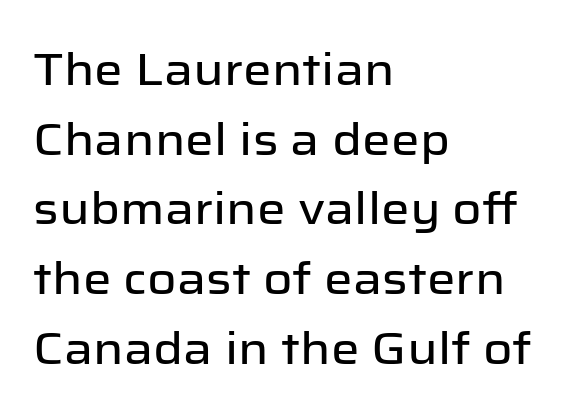
Q: Is the text italic (slanted)? A: No, it is upright.
Q: Is the typeface a serif or a sans-serif typeface? A: Sans-serif.
Q: Is the text underlined? A: No.
Q: How is the paragraph aligned? A: Left-aligned.
Q: Is the spacing between letters normal or unusually wide? A: Normal.
Q: Is the spacing between lines tight, normal or loose? A: Normal.
Q: Width (condensed, normal, or wide)? A: Normal.
Q: Stroke contrast? A: Low.
Q: x-height? A: Medium.
Q: Monospaced? A: No.
